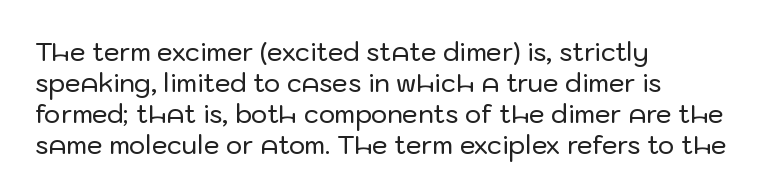
The image shows 25 px text type, upright; set left-aligned, line spacing 1.24x, normal letter spacing, not underlined.
